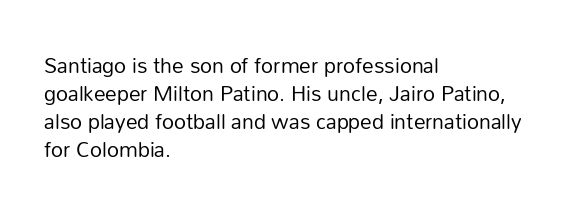
The image shows 21 px text type, upright; set left-aligned, normal line spacing (1.33x), normal letter spacing, not underlined.
